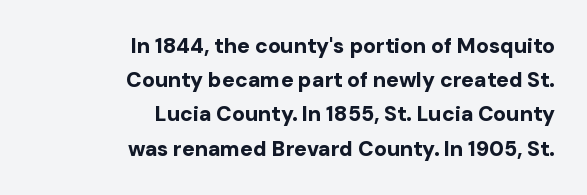
This rendering features lettering with no underline. The passage shown has conventional tracking throughout. Set as a true bold cut, around the 700 mark. Teacher's note: observe the even right margin — that is flush-right alignment.
